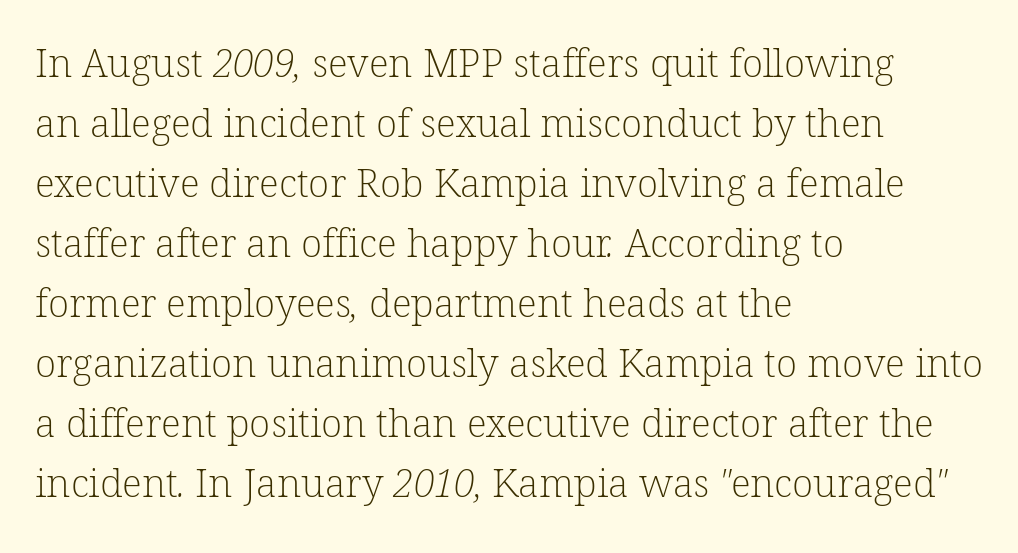
The line-height multiplier appears to be the usual default. Check the space under the baseline: it is left empty. You could call the tracking neutral — neither tight nor loose. Heft: none added — not bold.
